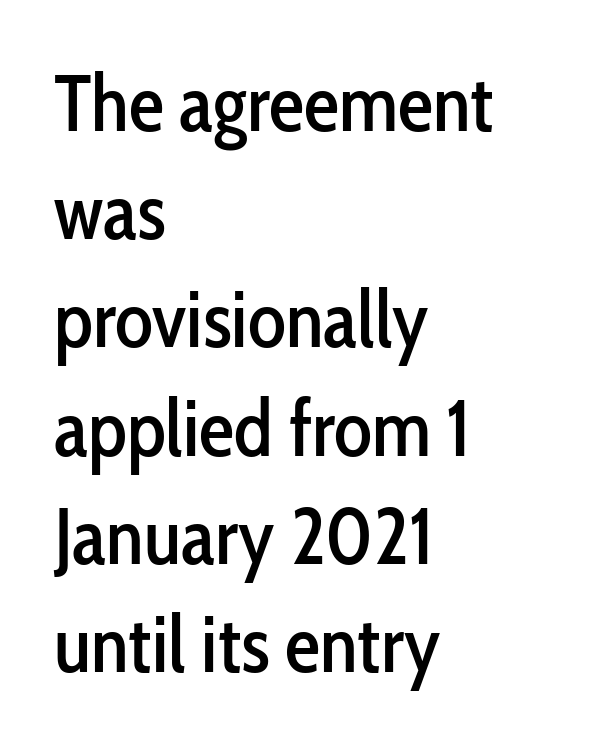
{"serif": "no", "italic": "no", "width": "condensed", "stroke_contrast": "low", "x_height": "medium", "monospaced": "no", "underline": "no", "align": "left", "line_spacing": "normal", "line_spacing_ratio": 1.37, "letter_spacing": "normal", "letter_spacing_em": 0.0, "glyph_px": 79}
